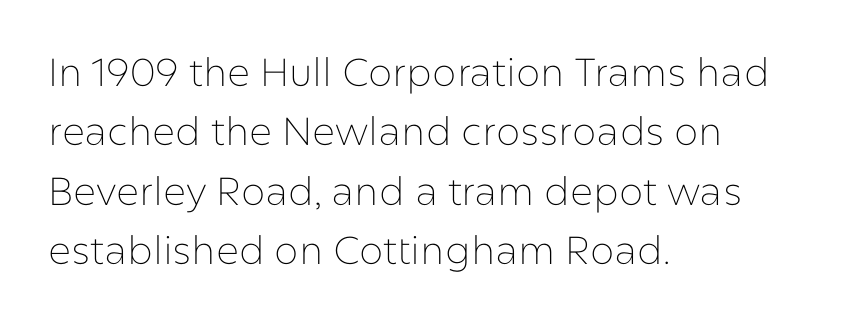
The image shows 39 px thin sans-serif type, upright; set left-aligned, normal line spacing (1.52x), normal letter spacing, not underlined; low stroke contrast and a medium x-height.
